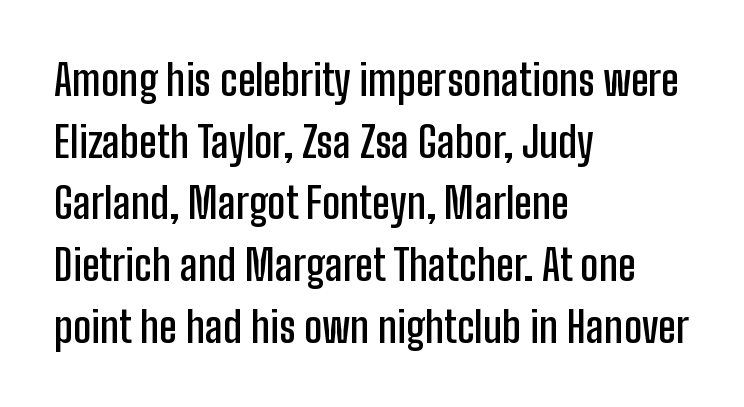
{"serif": "no", "italic": "no", "bold": "semi", "weight": "semibold", "width": "condensed", "stroke_contrast": "low", "x_height": "medium", "monospaced": "no", "underline": "no", "align": "left", "line_spacing": "normal", "line_spacing_ratio": 1.47, "letter_spacing": "normal", "letter_spacing_em": 0.0, "glyph_px": 42}
